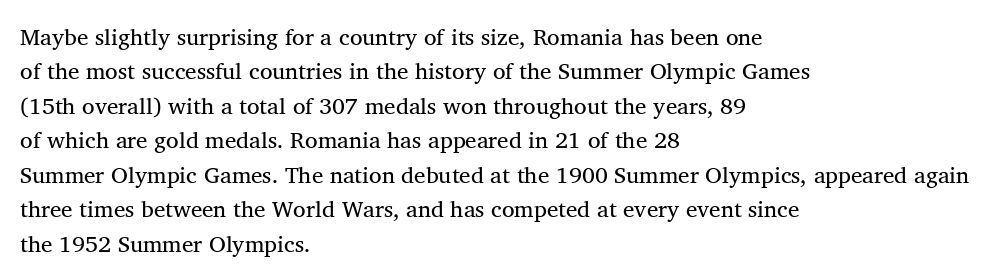
Q: Is the text bold? A: No.
Q: Is the text italic (slanted)? A: No, it is upright.
Q: Is the text underlined? A: No.
Q: How is the paragraph aligned? A: Left-aligned.
Q: Is the spacing between letters normal or unusually wide? A: Normal.
Q: Is the spacing between lines tight, normal or loose? A: Normal.
